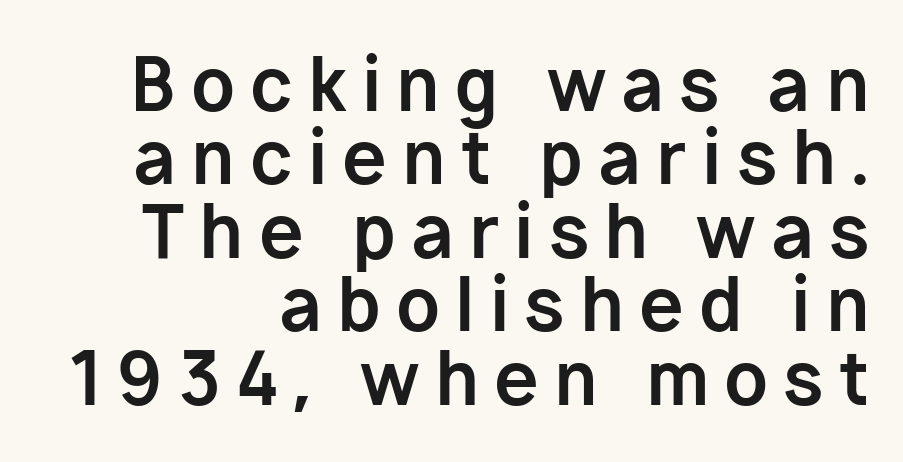
This is sans-serif lettering, the kind often seen on screens and signage. Each line ends at the same right margin while the left side varies. Strong, thick strokes mark this as bold type. The type sits square on the baseline with zero lean. Spacing between characters has been opened up far beyond the box default. The gap between lines stays unmarked.
